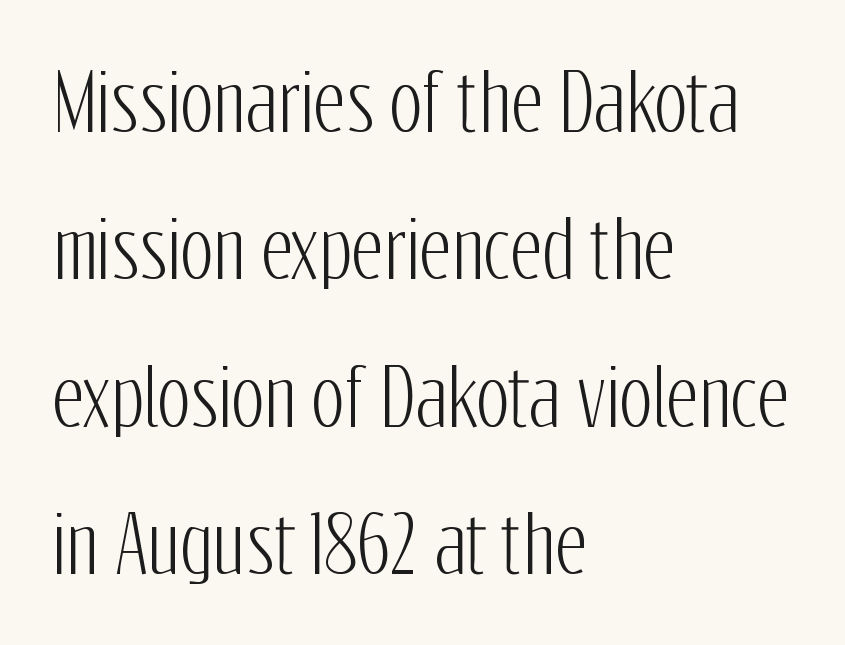
Q: Is the text italic (slanted)? A: No, it is upright.
Q: Is the typeface a serif or a sans-serif typeface? A: Sans-serif.
Q: Is the text underlined? A: No.
Q: How is the paragraph aligned? A: Left-aligned.
Q: Is the spacing between letters normal or unusually wide? A: Normal.
Q: Width (condensed, normal, or wide)? A: Condensed.
Q: Stroke contrast? A: Low.
Q: x-height? A: Medium.
Q: Monospaced? A: No.
